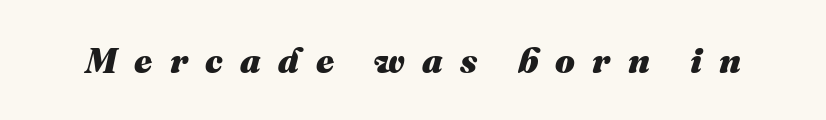
The space beneath each line is pristine and unruled. The rendering applies a slant to the glyphs. The tracking jumps out immediately: characters are airy and widely separated. Character widths vary here, with narrow letters taking less room than wide ones. Notice how thick the strokes are: this is what a full bold looks like.
